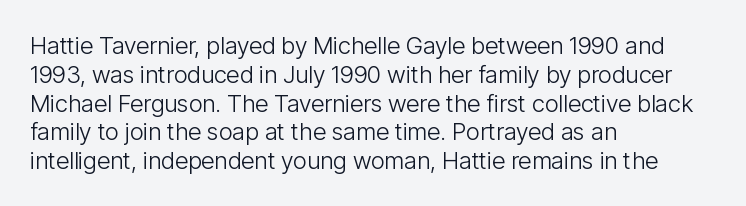
{"italic": "no", "bold": "no", "underline": "no", "align": "left", "line_spacing_ratio": 1.2, "letter_spacing": "normal", "letter_spacing_em": 0.0, "glyph_px": 24}
